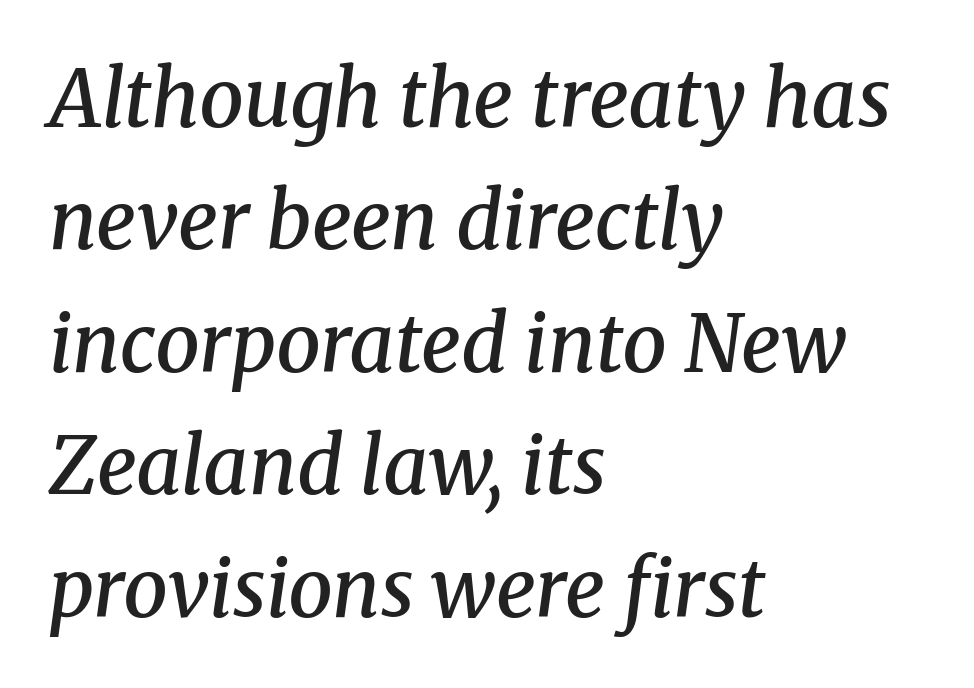
Q: Is the text bold? A: Semi-bold.
Q: Is the text italic (slanted)? A: Yes, it leans right by about 8 degrees.
Q: Is the typeface a serif or a sans-serif typeface? A: Serif.
Q: Is the text underlined? A: No.
Q: How is the paragraph aligned? A: Left-aligned.
Q: Is the spacing between letters normal or unusually wide? A: Normal.
Q: Is the spacing between lines tight, normal or loose? A: Normal.
Q: Width (condensed, normal, or wide)? A: Normal.
Q: Stroke contrast? A: Medium.
Q: x-height? A: Medium.
Q: Monospaced? A: No.
